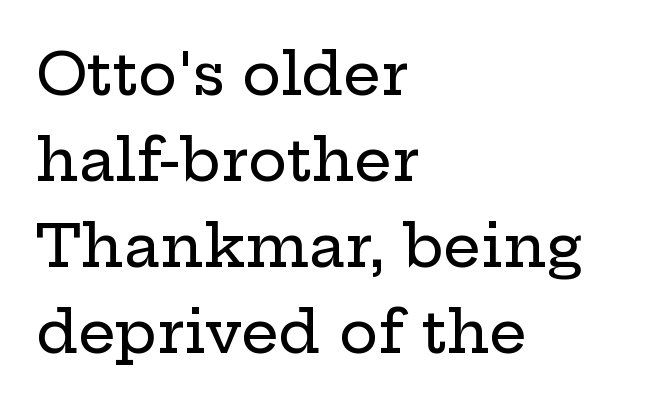
Q: Is the text italic (slanted)? A: No, it is upright.
Q: Is the typeface a serif or a sans-serif typeface? A: Serif.
Q: Is the text underlined? A: No.
Q: How is the paragraph aligned? A: Left-aligned.
Q: Is the spacing between letters normal or unusually wide? A: Normal.
Q: Is the spacing between lines tight, normal or loose? A: Normal.
Q: Width (condensed, normal, or wide)? A: Wide.
Q: Stroke contrast? A: Low.
Q: x-height? A: Medium.
Q: Monospaced? A: No.
